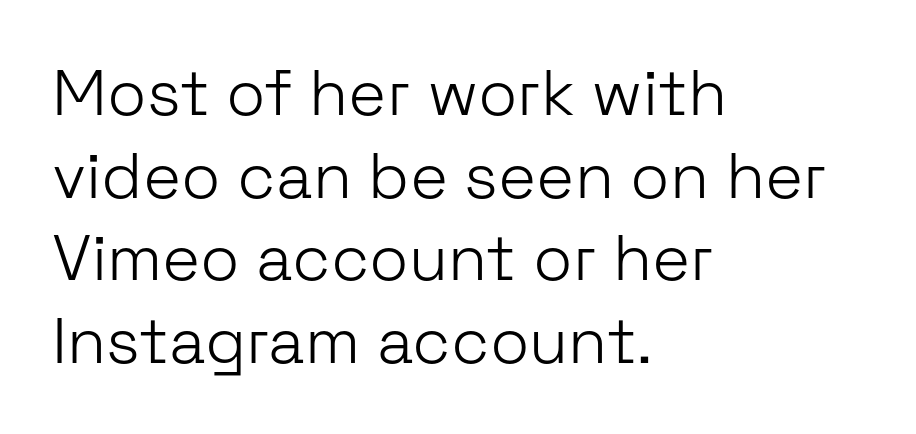
To sum up the face: it is a sans, with no serifs. Honestly, there is no underline to notice here at all. There is no visible air inserted between adjacent glyphs. Line beginnings align vertically; line endings do not. Unbolded letterforms with no extra heft. One glance says typical: line gaps are just what's usual.
